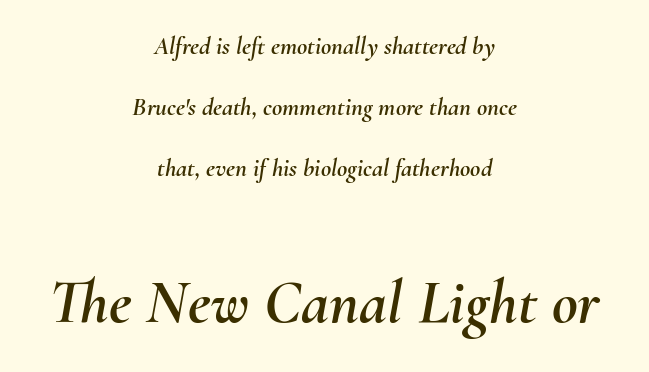
The image shows 63 px text type, italic (leaning right); set centered, loose line spacing (2.44x), normal letter spacing, not underlined; the second (bottom) block is 2.52x larger; medium stroke contrast and a small x-height.
